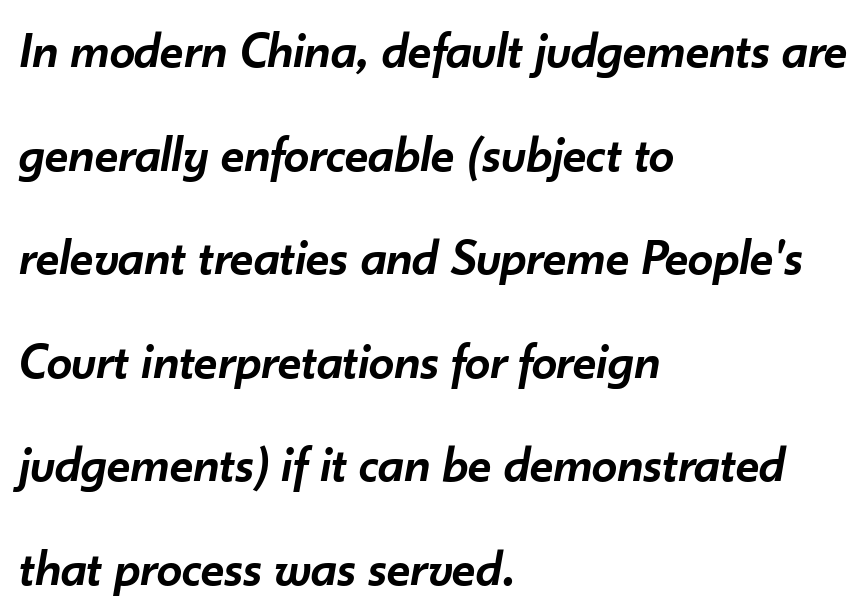
{"italic": "yes", "lean": "right", "slant_degrees": 10, "bold": "semi", "weight": "semibold", "width": "normal", "stroke_contrast": "low", "x_height": "small", "monospaced": "no", "underline": "no", "align": "left", "line_spacing": "loose", "line_spacing_ratio": 2.03, "letter_spacing": "normal", "letter_spacing_em": 0.0, "glyph_px": 51}
